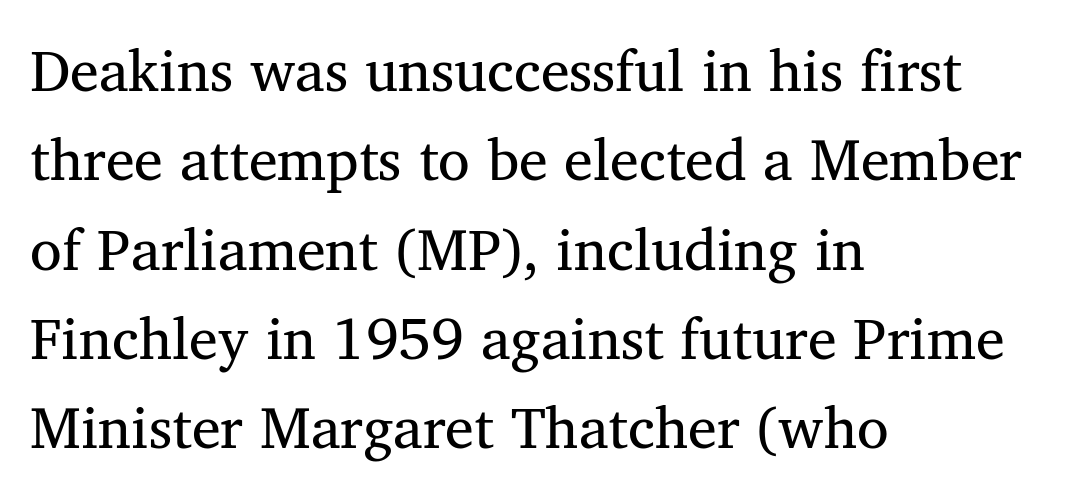
Underline: absent. The rag falls on the right side of this text block. This sample keeps an unexceptional amount of space between lines. The glyphs in this specimen are seriffed.
